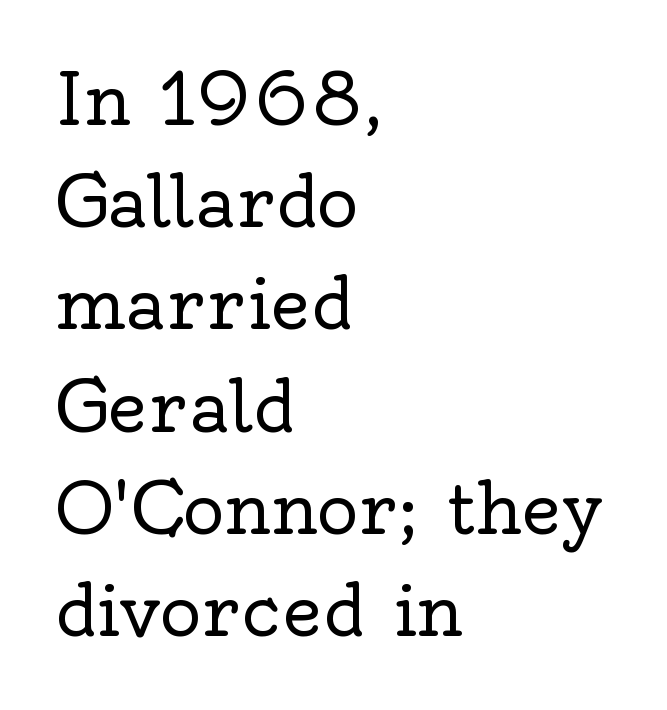
Ink coverage per letter is moderate at most. No italicization has been applied; the sample stays upright. Which margin do the lines hug? The left one — the right edge is uneven. This sample uses plain, unmodified letter spacing.
